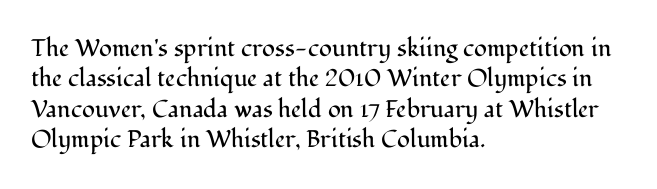
{"italic": "no", "bold": "no", "underline": "no", "align": "left", "line_spacing": "normal", "line_spacing_ratio": 1.27, "letter_spacing": "normal", "letter_spacing_em": 0.0, "glyph_px": 24}
